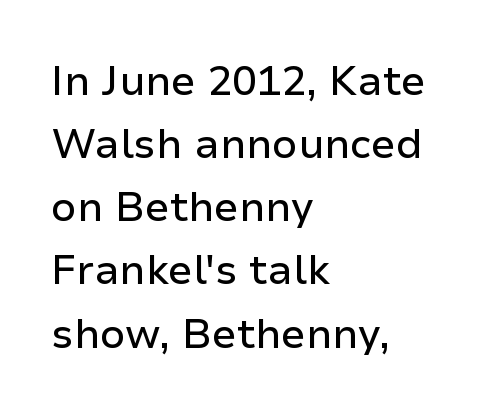
Q: Is the text italic (slanted)? A: No, it is upright.
Q: Is the typeface a serif or a sans-serif typeface? A: Sans-serif.
Q: Is the text underlined? A: No.
Q: How is the paragraph aligned? A: Left-aligned.
Q: Is the spacing between letters normal or unusually wide? A: Normal.
Q: Is the spacing between lines tight, normal or loose? A: Normal.
Q: Width (condensed, normal, or wide)? A: Normal.
Q: Stroke contrast? A: Low.
Q: x-height? A: Medium.
Q: Monospaced? A: No.
